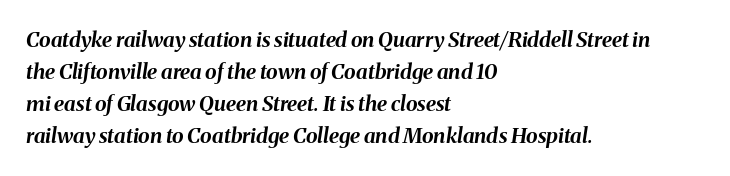
Q: Is the text bold? A: Yes.
Q: Is the text italic (slanted)? A: Yes, it leans right by about 8 degrees.
Q: Is the text underlined? A: No.
Q: How is the paragraph aligned? A: Left-aligned.
Q: Is the spacing between letters normal or unusually wide? A: Normal.
Q: Is the spacing between lines tight, normal or loose? A: Normal.
